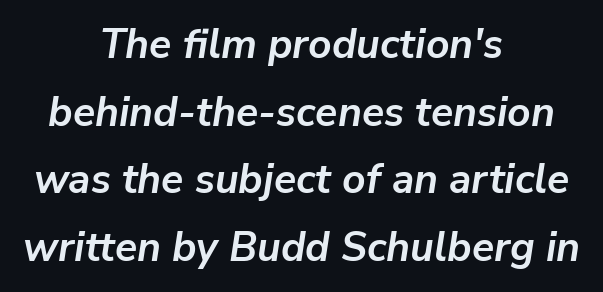
The image shows 41 px semibold type, italic (leaning right); set centered, normal line spacing (1.65x), normal letter spacing, not underlined; low stroke contrast and a medium x-height.
